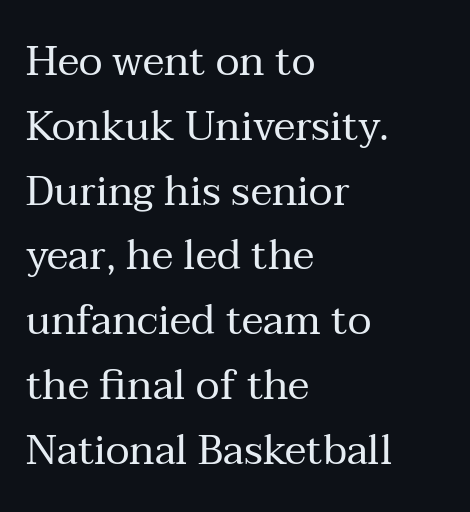
Q: Is the text bold? A: No.
Q: Is the text italic (slanted)? A: No, it is upright.
Q: Is the typeface a serif or a sans-serif typeface? A: Serif.
Q: Is the text underlined? A: No.
Q: How is the paragraph aligned? A: Left-aligned.
Q: Is the spacing between letters normal or unusually wide? A: Normal.
Q: Is the spacing between lines tight, normal or loose? A: Normal.
Q: Width (condensed, normal, or wide)? A: Normal.
Q: Stroke contrast? A: Medium.
Q: x-height? A: Medium.
Q: Monospaced? A: No.
